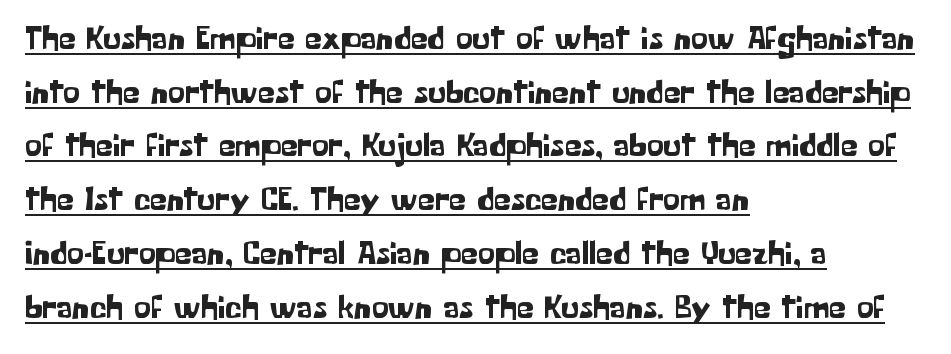
{"serif": "no", "italic": "no", "width": "normal", "stroke_contrast": "low", "x_height": "medium", "monospaced": "no", "underline": "yes", "align": "left", "line_spacing": "normal", "line_spacing_ratio": 1.58, "letter_spacing": "normal", "letter_spacing_em": 0.0, "glyph_px": 34}
